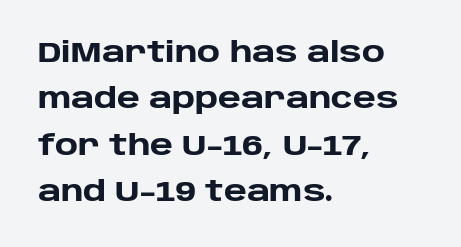
The image shows 29 px heavy sans-serif type, upright; set left-aligned, normal line spacing (1.6x), normal letter spacing, not underlined; low stroke contrast and a large x-height.
